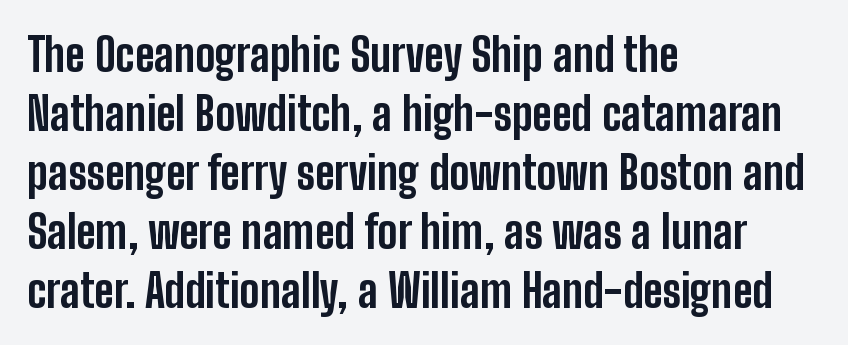
The image shows 45 px bold, condensed sans-serif type, upright; set left-aligned, normal line spacing (1.31x), normal letter spacing, not underlined; low stroke contrast and a medium x-height.
